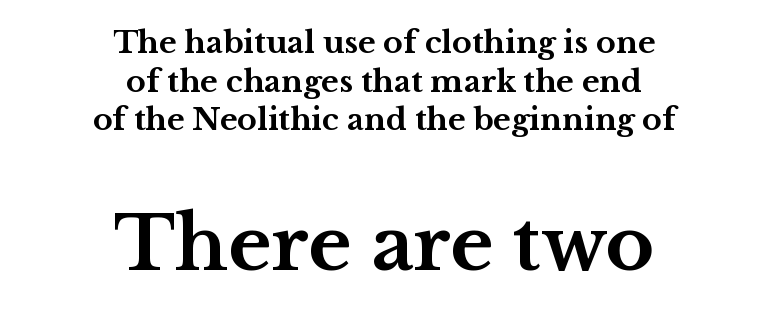
Q: Is the text bold? A: Yes.
Q: Is the text italic (slanted)? A: No, it is upright.
Q: Is the typeface a serif or a sans-serif typeface? A: Serif.
Q: Is the text underlined? A: No.
Q: How is the paragraph aligned? A: Centered.
Q: Is the spacing between letters normal or unusually wide? A: Normal.
Q: Is the spacing between lines tight, normal or loose? A: Normal.
Q: Which block of text is set in a larger size, the first (top) or the second (bottom)? A: The second (bottom) one.
Q: Width (condensed, normal, or wide)? A: Wide.
Q: Stroke contrast? A: Medium.
Q: x-height? A: Medium.
Q: Monospaced? A: No.
